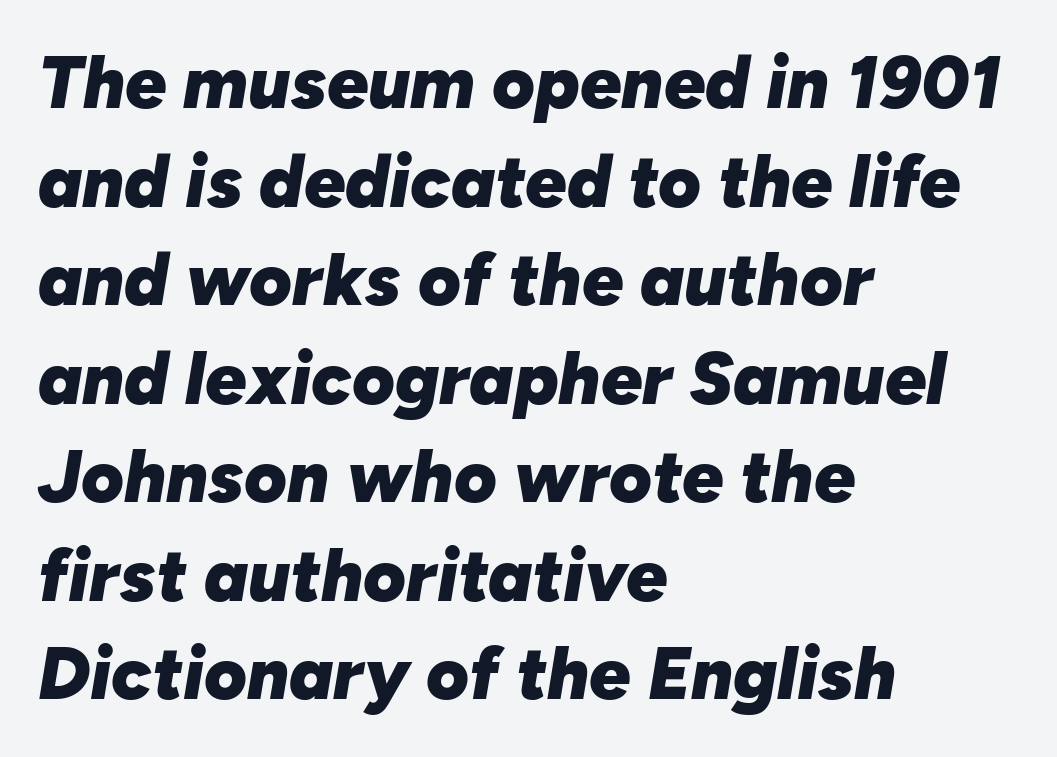
Horizontal alignment here is leftward, the default for most running prose. The face used here is proportionally spaced, like ordinary book or web type. Plenty of ink on the page — the face is bold. Just letters on the line, the space beneath them empty. Tracking value appears to be zero — textbook default spacing. Horizontal bands of white between lines are of average thickness.
